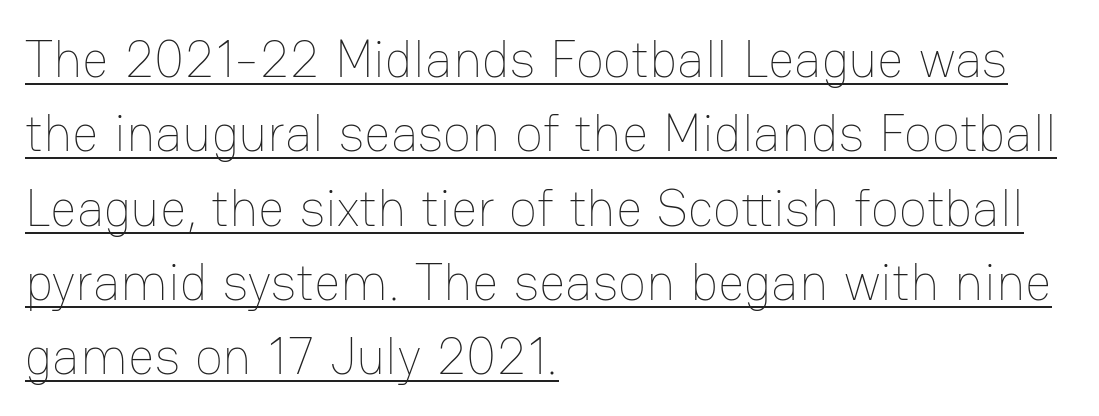
The image shows 52 px thin type, upright; set left-aligned, normal line spacing (1.43x), normal letter spacing, underlined; low stroke contrast and a medium x-height.
